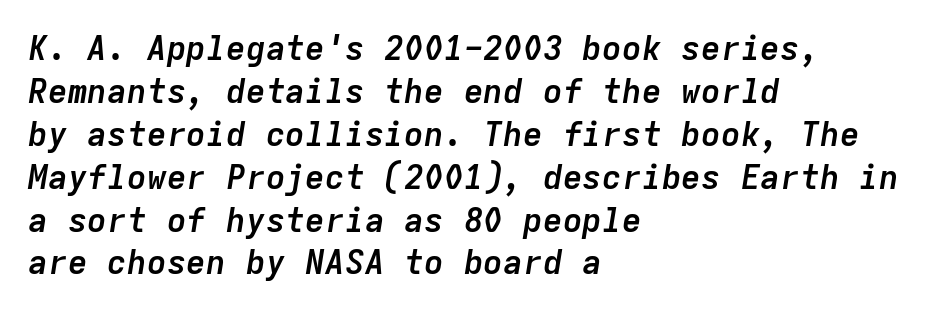
The foot of each line stays bare and open. Looks like terminal output: every glyph gets an equal slot. Every letter is thick-stroked: bold, no question. Compared with typical body copy, the letter spacing here is the same. Successive baselines arrive at the customary interval. Horizontally, the lines are justified to the leading edge only.
